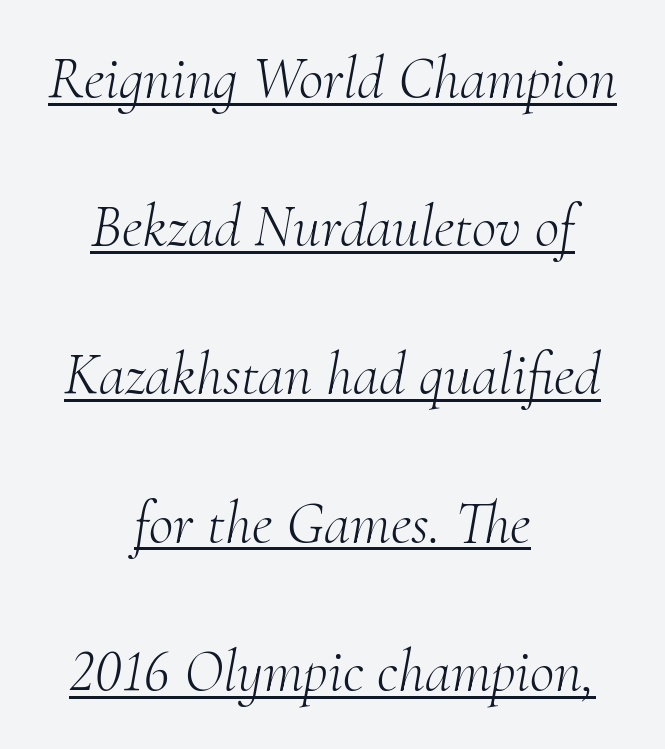
Every character sits at an angle, as italics do. A great deal of white space separates one row of letters from the next. Check the space under the baseline: a stroke is drawn there. Old-style or modern, the face here clearly has serifs. This sample has the flowing, uneven cadence of proportional lettering. Weight: regular or lighter.
